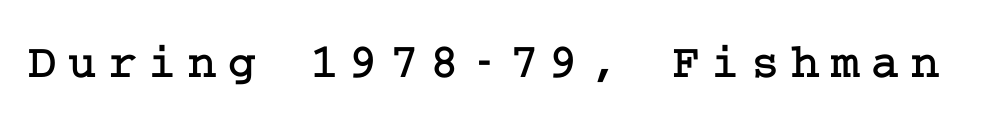
{"serif": "yes", "italic": "no", "width": "normal", "stroke_contrast": "low", "x_height": "medium", "underline": "no", "letter_spacing": "wide", "letter_spacing_em": 0.23, "glyph_px": 49}
